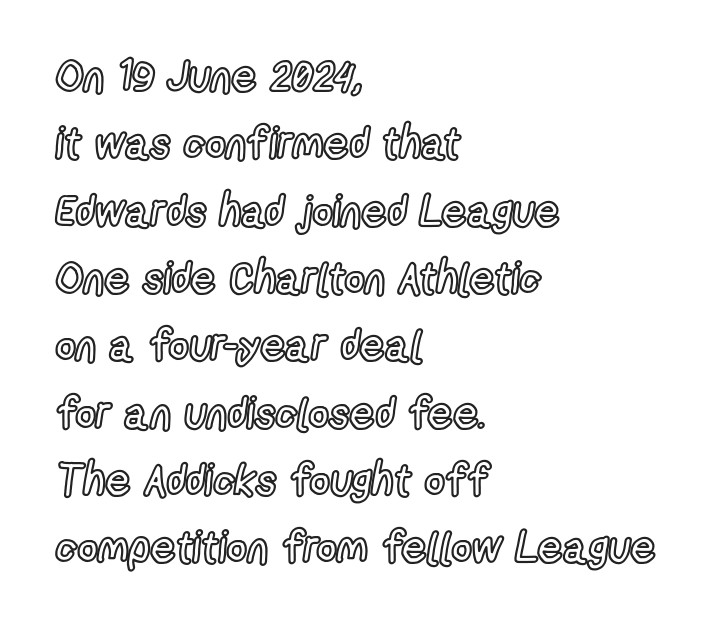
The space directly below the letters is spotless. Interline gaps are of average width in this sample. This sample uses plain, unmodified letter spacing. Horizontally, the lines are justified to the leading edge only.
